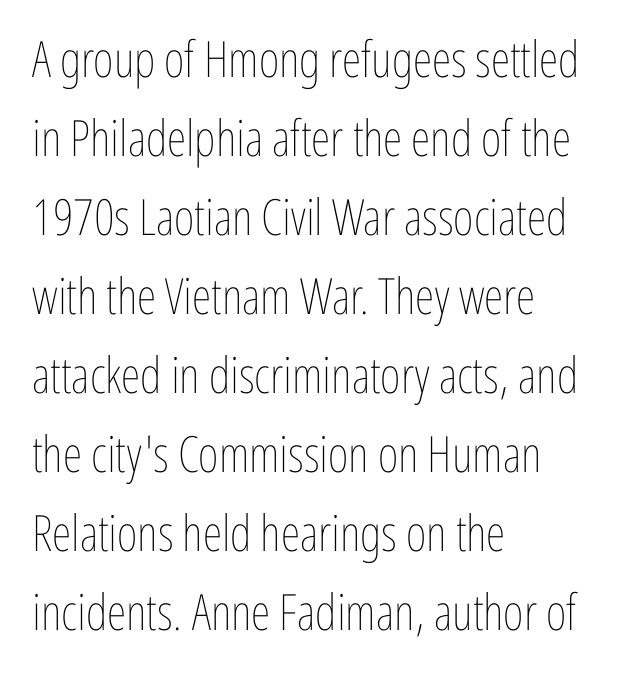
Q: Is the text bold? A: No.
Q: Is the text italic (slanted)? A: No, it is upright.
Q: Is the text underlined? A: No.
Q: How is the paragraph aligned? A: Left-aligned.
Q: Is the spacing between letters normal or unusually wide? A: Normal.
Q: Is the spacing between lines tight, normal or loose? A: Normal.
Q: Width (condensed, normal, or wide)? A: Condensed.
Q: Stroke contrast? A: Low.
Q: x-height? A: Medium.
Q: Monospaced? A: No.
